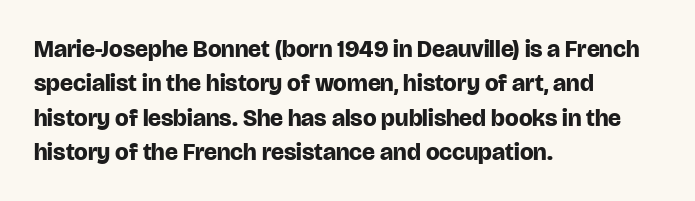
The passage shown is emphatically bold. The space directly below the letters is spotless. Italic? Not at all — the glyphs are vertical. The block of text has a typical density, with ordinary space between rows.
